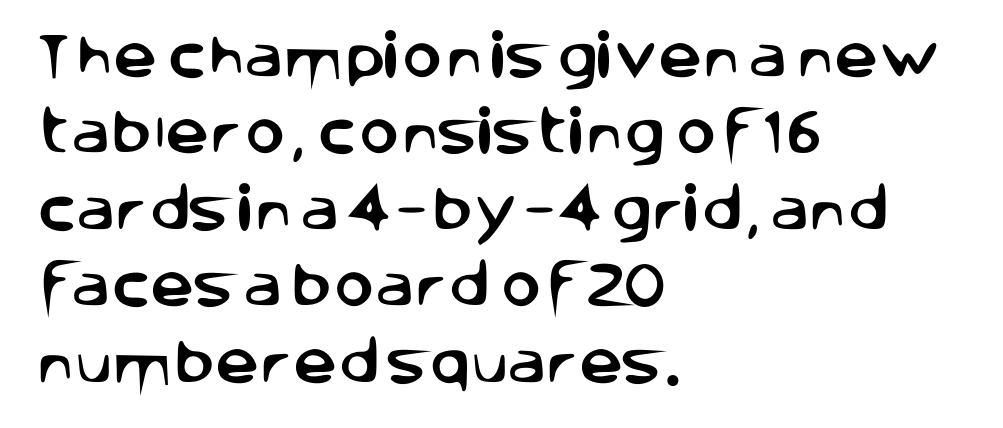
The axis of the letterforms is exactly vertical. Spacing between characters is what you'd get straight out of the box. Any mark beneath the type? The region is blank. A normal amount of white space separates one row of letters from the next.
